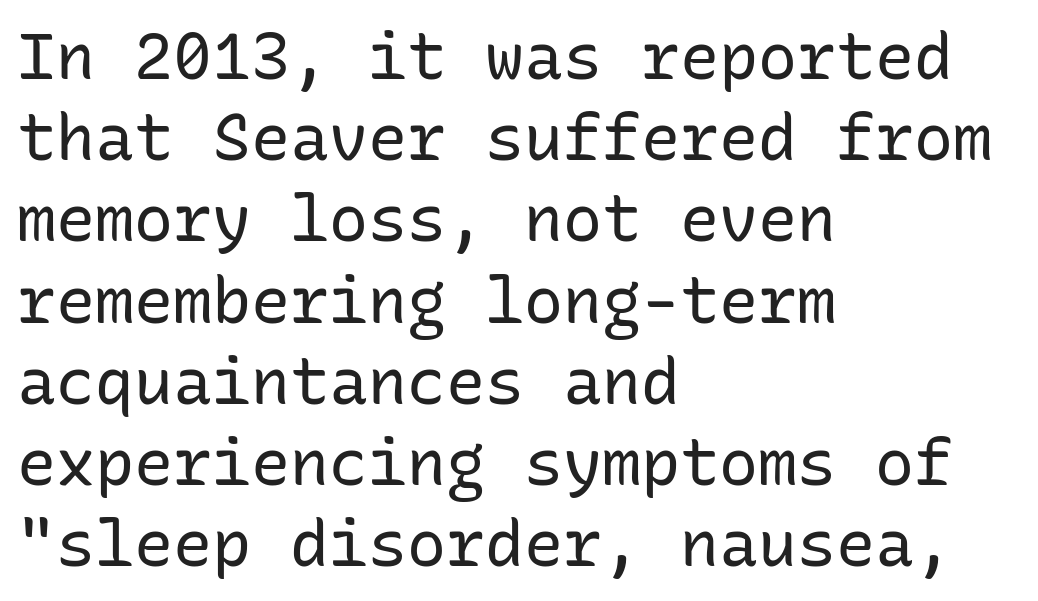
The image shows 65 px regular-weight sans-serif type, upright, monospaced; set left-aligned, normal line spacing (1.25x), normal letter spacing, not underlined; low stroke contrast and a medium x-height.
